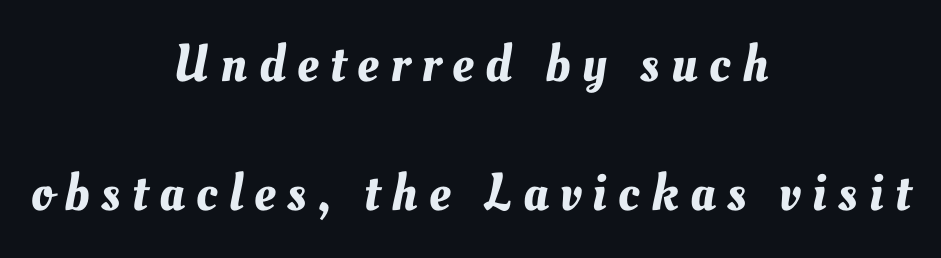
Q: Is the text underlined? A: No.
Q: How is the paragraph aligned? A: Centered.
Q: Is the spacing between letters normal or unusually wide? A: Unusually wide.
Q: Is the spacing between lines tight, normal or loose? A: Loose.
Q: Width (condensed, normal, or wide)? A: Normal.
Q: Stroke contrast? A: Medium.
Q: x-height? A: Small.
Q: Monospaced? A: No.
